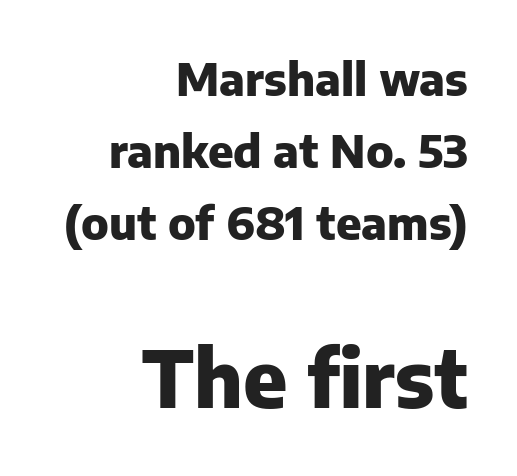
Q: Is the text bold? A: Yes.
Q: Is the text italic (slanted)? A: No, it is upright.
Q: Is the typeface a serif or a sans-serif typeface? A: Sans-serif.
Q: Is the text underlined? A: No.
Q: How is the paragraph aligned? A: Right-aligned.
Q: Is the spacing between letters normal or unusually wide? A: Normal.
Q: Is the spacing between lines tight, normal or loose? A: Normal.
Q: Which block of text is set in a larger size, the first (top) or the second (bottom)? A: The second (bottom) one.
Q: Width (condensed, normal, or wide)? A: Normal.
Q: Stroke contrast? A: Low.
Q: x-height? A: Medium.
Q: Monospaced? A: No.
